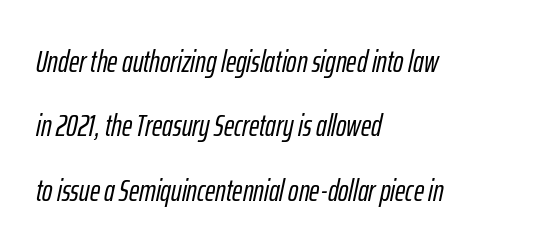
The image shows 31 px condensed type, italic (leaning right); set left-aligned, loose line spacing (2.08x), normal letter spacing, not underlined; low stroke contrast and a medium x-height.
